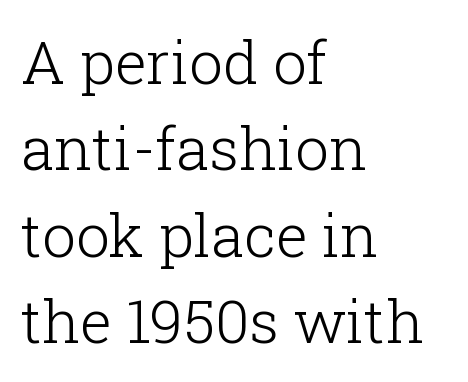
Q: Is the text bold? A: No.
Q: Is the text italic (slanted)? A: No, it is upright.
Q: Is the typeface a serif or a sans-serif typeface? A: Serif.
Q: Is the text underlined? A: No.
Q: How is the paragraph aligned? A: Left-aligned.
Q: Is the spacing between letters normal or unusually wide? A: Normal.
Q: Is the spacing between lines tight, normal or loose? A: Normal.
Q: Width (condensed, normal, or wide)? A: Normal.
Q: Stroke contrast? A: Low.
Q: x-height? A: Medium.
Q: Monospaced? A: No.
